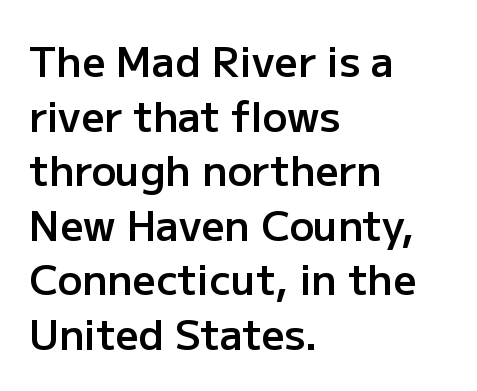
Q: Is the text bold? A: Semi-bold.
Q: Is the text italic (slanted)? A: No, it is upright.
Q: Is the typeface a serif or a sans-serif typeface? A: Sans-serif.
Q: Is the text underlined? A: No.
Q: How is the paragraph aligned? A: Left-aligned.
Q: Is the spacing between letters normal or unusually wide? A: Normal.
Q: Is the spacing between lines tight, normal or loose? A: Normal.
Q: Width (condensed, normal, or wide)? A: Normal.
Q: Stroke contrast? A: Low.
Q: x-height? A: Medium.
Q: Monospaced? A: No.
